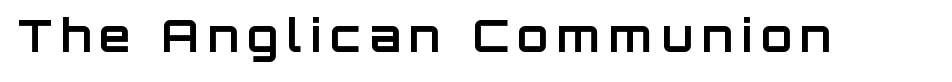
Q: Is the text bold? A: Yes.
Q: Is the text italic (slanted)? A: No, it is upright.
Q: Is the typeface a serif or a sans-serif typeface? A: Sans-serif.
Q: Is the text underlined? A: No.
Q: Width (condensed, normal, or wide)? A: Normal.
Q: Stroke contrast? A: Low.
Q: x-height? A: Large.
Q: Monospaced? A: No.
